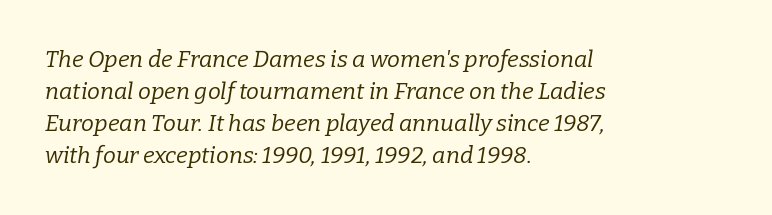
Q: Is the text bold? A: No.
Q: Is the text italic (slanted)? A: Yes, it leans right by about 9 degrees.
Q: Is the text underlined? A: No.
Q: How is the paragraph aligned? A: Left-aligned.
Q: Is the spacing between letters normal or unusually wide? A: Normal.
Q: Is the spacing between lines tight, normal or loose? A: Normal.
